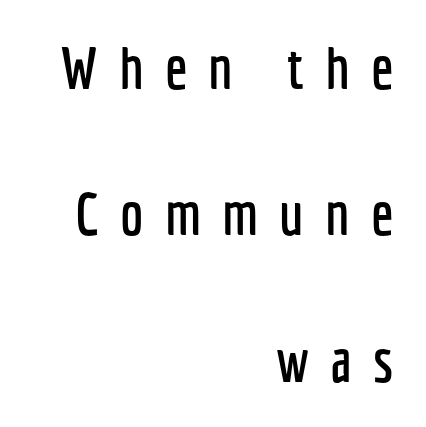
The image shows 59 px condensed sans-serif type, upright; set right-aligned, loose line spacing (2.48x), unusually wide letter spacing (+0.36 em), not underlined; low stroke contrast and a medium x-height.
